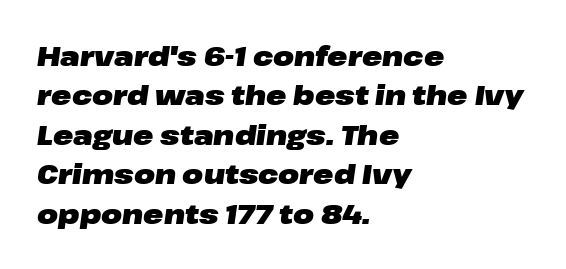
The image shows 27 px bold type, italic (leaning right); set left-aligned, normal line spacing (1.46x), normal letter spacing, not underlined.
